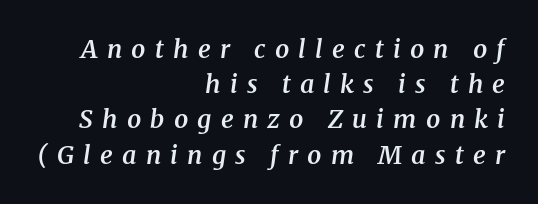
Q: Is the text bold? A: Semi-bold.
Q: Is the text italic (slanted)? A: Yes, it leans right by about 8 degrees.
Q: Is the text underlined? A: No.
Q: How is the paragraph aligned? A: Right-aligned.
Q: Is the spacing between letters normal or unusually wide? A: Unusually wide.
Q: Is the spacing between lines tight, normal or loose? A: Normal.
